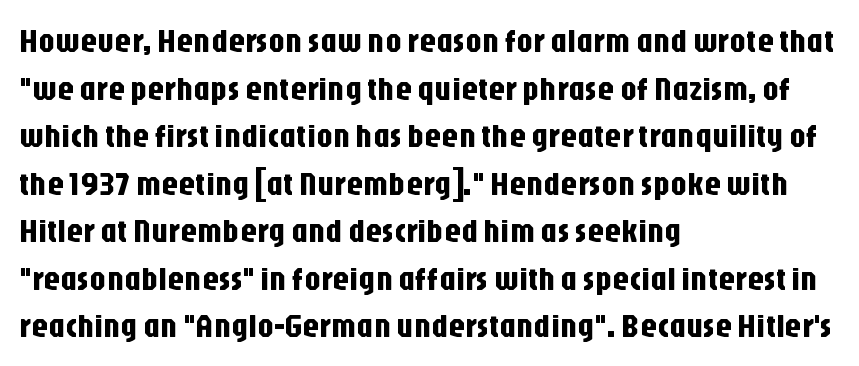
The image shows 33 px condensed sans-serif type, upright; set left-aligned, normal line spacing (1.44x), normal letter spacing, not underlined; low stroke contrast and a large x-height.
